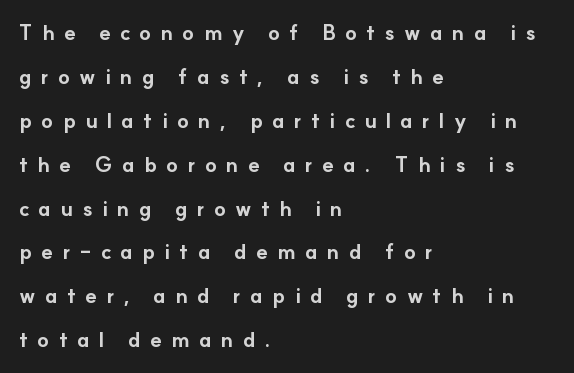
The image shows 21 px bold type, upright; set left-aligned, loose line spacing (2.09x), unusually wide letter spacing (+0.44 em), not underlined.
